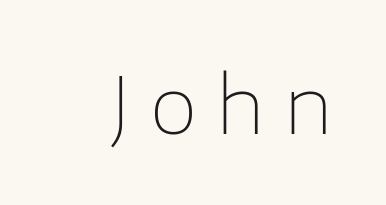
Q: Is the text bold? A: No.
Q: Is the text italic (slanted)? A: No, it is upright.
Q: Is the typeface a serif or a sans-serif typeface? A: Sans-serif.
Q: Is the text underlined? A: No.
Q: Is the spacing between letters normal or unusually wide? A: Unusually wide.
Q: Width (condensed, normal, or wide)? A: Normal.
Q: Stroke contrast? A: Low.
Q: x-height? A: Medium.
Q: Monospaced? A: No.
